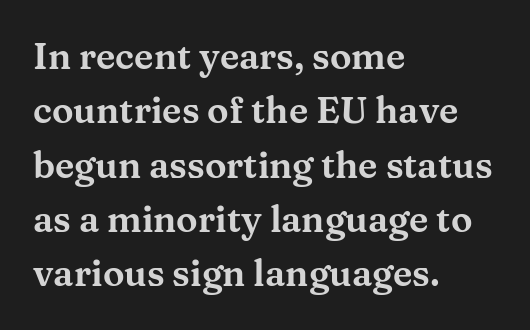
Q: Is the text italic (slanted)? A: No, it is upright.
Q: Is the typeface a serif or a sans-serif typeface? A: Serif.
Q: Is the text underlined? A: No.
Q: How is the paragraph aligned? A: Left-aligned.
Q: Is the spacing between letters normal or unusually wide? A: Normal.
Q: Is the spacing between lines tight, normal or loose? A: Normal.
Q: Width (condensed, normal, or wide)? A: Wide.
Q: Stroke contrast? A: Medium.
Q: x-height? A: Medium.
Q: Monospaced? A: No.
